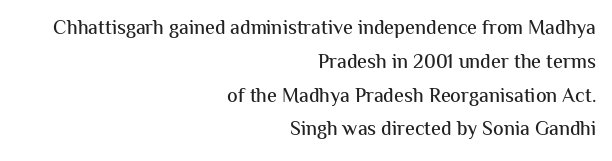
Italic? Not at all — the glyphs are vertical. This sample keeps an unexceptional amount of space between lines. One-word summary of the alignment: right. The space beneath each line is pristine and unruled.
